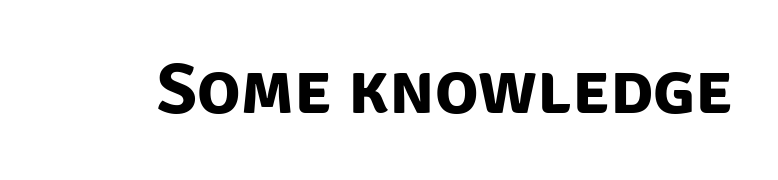
You could call the tracking neutral — neither tight nor loose. Type without underlining. These lines carry a lot of weight — the face is fully bold. The passage shown is typed in a proportional face where columns would drift. Typographically, this falls in the sans-serif category.
